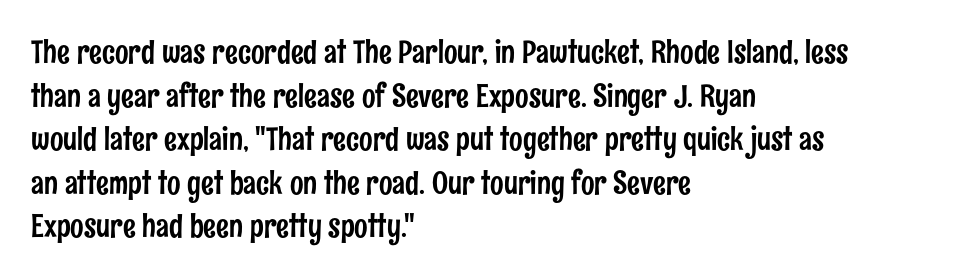
Q: Is the text italic (slanted)? A: No, it is upright.
Q: Is the typeface a serif or a sans-serif typeface? A: Sans-serif.
Q: Is the text underlined? A: No.
Q: How is the paragraph aligned? A: Left-aligned.
Q: Is the spacing between letters normal or unusually wide? A: Normal.
Q: Is the spacing between lines tight, normal or loose? A: Normal.
Q: Width (condensed, normal, or wide)? A: Condensed.
Q: Stroke contrast? A: Low.
Q: x-height? A: Medium.
Q: Monospaced? A: No.
